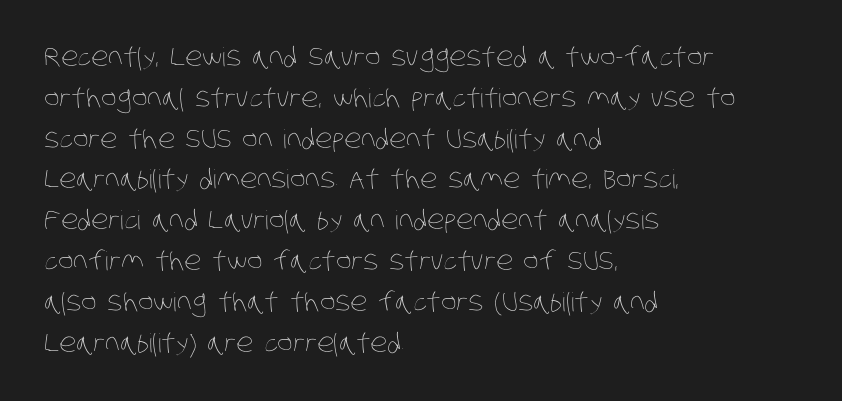
The passage shown stacks its lines at a standard gap. The characters are drawn with everyday or finer stroke widths. Line starts are locked; line ends wander. A typesetter would call this zero additional tracking. The zone under the glyphs is completely vacant.
